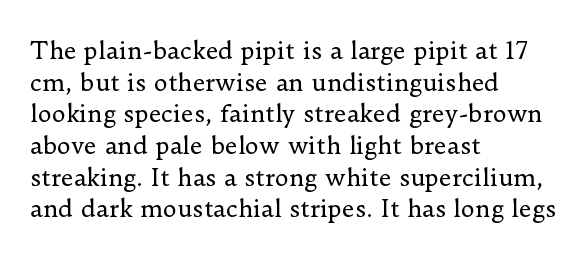
The image shows 24 px text type, upright; set left-aligned, normal line spacing (1.32x), normal letter spacing, not underlined.
